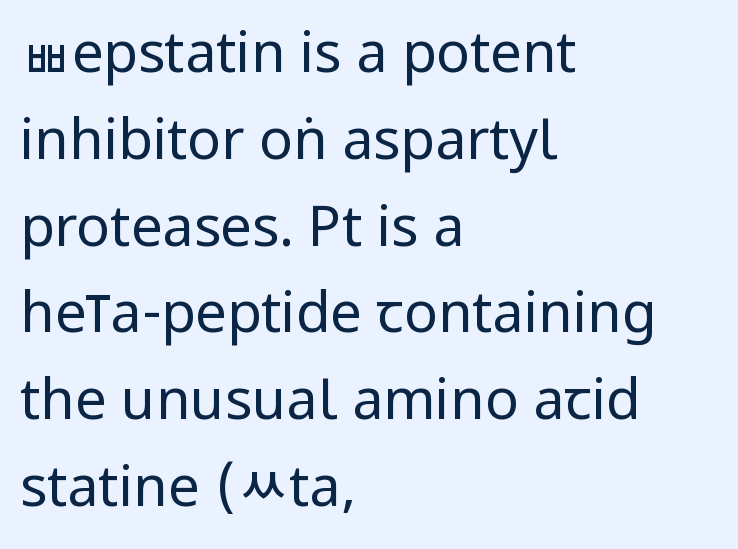
Q: Is the text bold? A: No.
Q: Is the text italic (slanted)? A: No, it is upright.
Q: Is the typeface a serif or a sans-serif typeface? A: Sans-serif.
Q: Is the text underlined? A: No.
Q: How is the paragraph aligned? A: Left-aligned.
Q: Is the spacing between letters normal or unusually wide? A: Normal.
Q: Is the spacing between lines tight, normal or loose? A: Normal.
Q: Width (condensed, normal, or wide)? A: Condensed.
Q: Stroke contrast? A: Low.
Q: x-height? A: Large.
Q: Monospaced? A: No.
